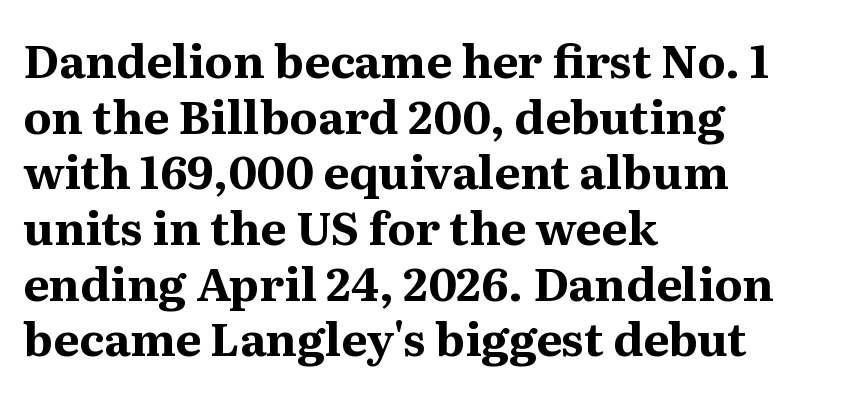
Horizontally, the lines are justified to the leading edge only. Proportional: the letters do not fall into vertical columns. Descenders are the only things crossing below the line. Between one letter and the next there's only the usual sliver of space. Set as a true bold cut, around the 700 mark.
